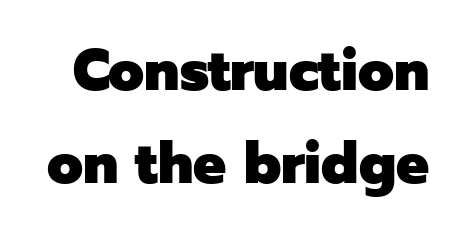
Type style note: lacks serifs. Character widths vary here, with narrow letters taking less room than wide ones. Posture: upright roman. Look at the stroke-to-counter ratio: heavy, a bold.
